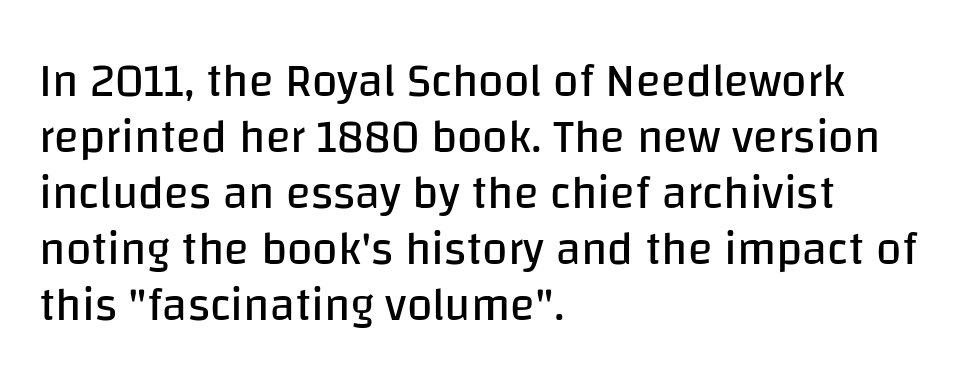
The passage shown is typed in a proportional face where columns would drift. Descender tails drop into unmarked territory. The letters carry no serifs — their stems end cleanly without finishing strokes. The text block is weighted toward the left margin, trailing off unevenly rightward. These lines keep a tight, regular rhythm from letter to letter. Do the letters lean? They stand straight.
